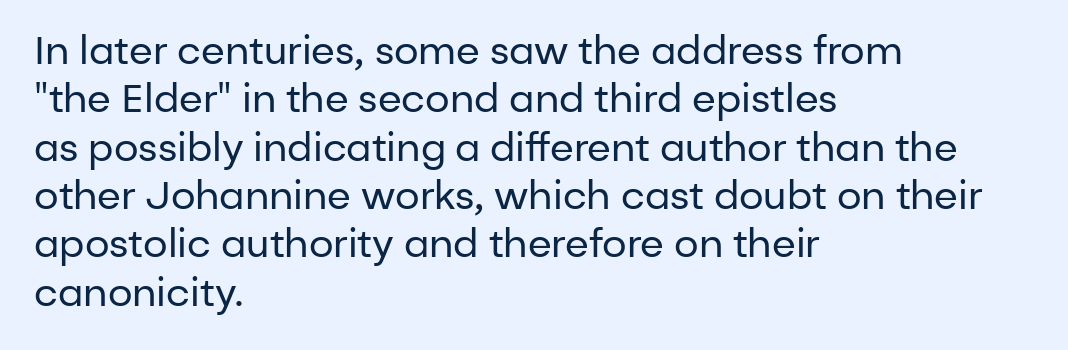
The image shows 39 px regular-weight sans-serif type, upright; set left-aligned, line spacing 1.24x, normal letter spacing, not underlined; low stroke contrast and a medium x-height.
